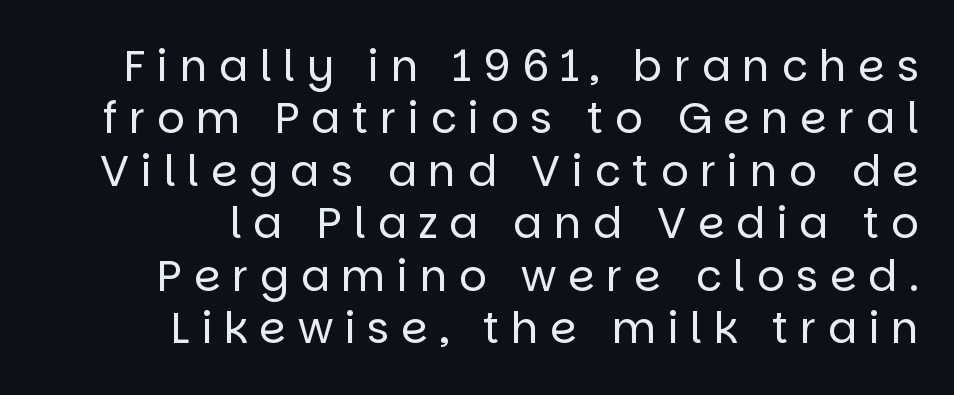
{"serif": "no", "italic": "no", "bold": "no", "weight": "regular", "width": "normal", "stroke_contrast": "low", "x_height": "large", "monospaced": "no", "underline": "no", "align": "right", "line_spacing_ratio": 1.22, "letter_spacing": "wide", "letter_spacing_em": 0.27, "glyph_px": 43}
